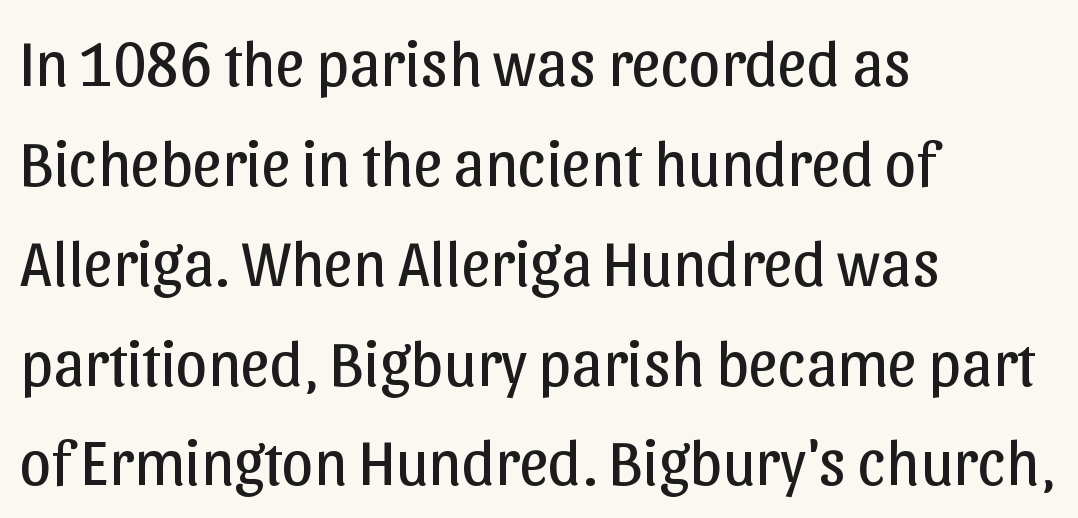
The text was rendered using a sans face with plain stroke endings. No letter is thick-stroked: the sample isn't bold. The rendering uses natural spacing where letterforms have individual widths. The rendering uses a moderate line-height, typical for paragraphs. Notice how the stems are strictly vertical — no italics here. Check under the words: just untouched page.
